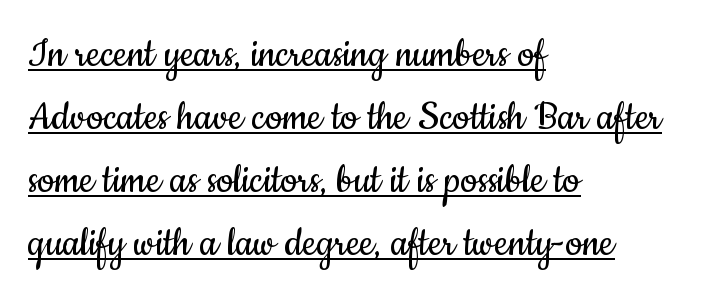
All the whitespace from short lines collects on the right. Typographically, this falls in the sans-serif category. A typesetter would call this leading conventional body-copy spacing. Default kerning and tracking; the words read as compact shapes.
